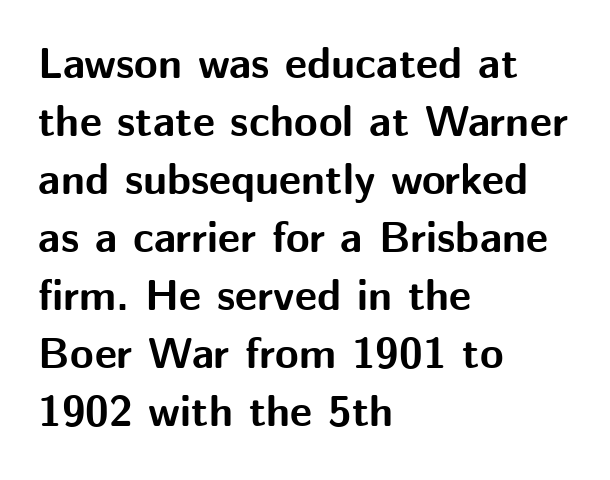
Q: Is the text bold? A: Yes.
Q: Is the text italic (slanted)? A: No, it is upright.
Q: Is the typeface a serif or a sans-serif typeface? A: Sans-serif.
Q: Is the text underlined? A: No.
Q: How is the paragraph aligned? A: Left-aligned.
Q: Is the spacing between letters normal or unusually wide? A: Normal.
Q: Is the spacing between lines tight, normal or loose? A: Normal.
Q: Width (condensed, normal, or wide)? A: Normal.
Q: Stroke contrast? A: Medium.
Q: x-height? A: Medium.
Q: Monospaced? A: No.
